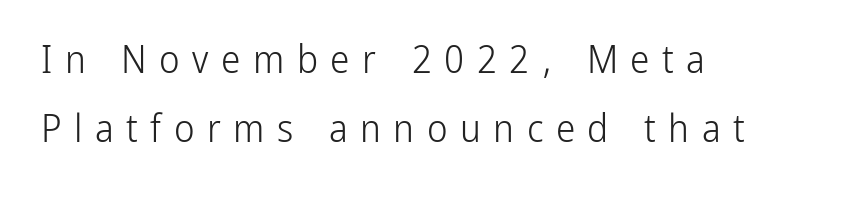
Q: Is the text bold? A: No.
Q: Is the text italic (slanted)? A: No, it is upright.
Q: Is the typeface a serif or a sans-serif typeface? A: Sans-serif.
Q: Is the text underlined? A: No.
Q: How is the paragraph aligned? A: Left-aligned.
Q: Is the spacing between letters normal or unusually wide? A: Unusually wide.
Q: Width (condensed, normal, or wide)? A: Condensed.
Q: Stroke contrast? A: Low.
Q: x-height? A: Medium.
Q: Monospaced? A: No.
